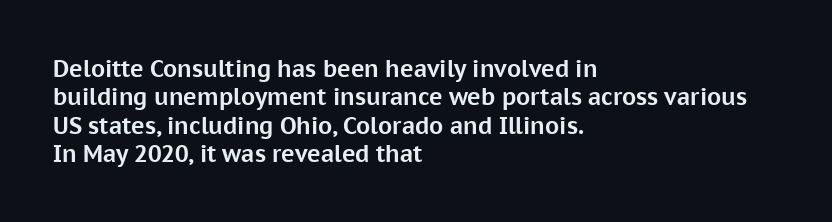
Q: Is the text bold? A: Yes.
Q: Is the text italic (slanted)? A: No, it is upright.
Q: Is the text underlined? A: No.
Q: How is the paragraph aligned? A: Left-aligned.
Q: Is the spacing between letters normal or unusually wide? A: Normal.
